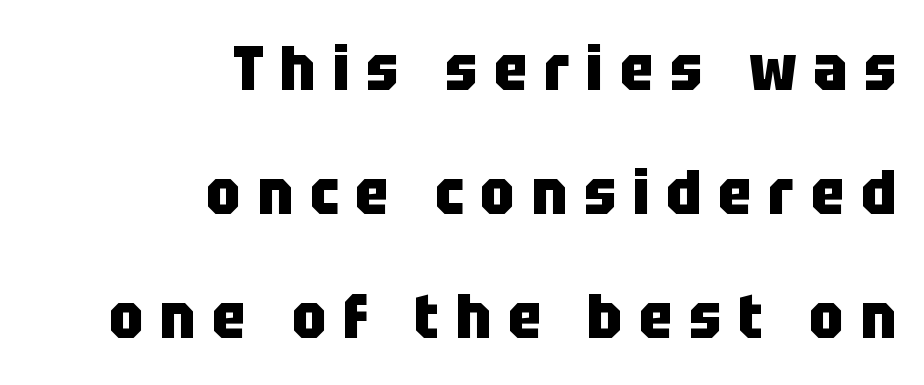
{"serif": "no", "italic": "no", "bold": "yes", "weight": "heavy", "width": "condensed", "stroke_contrast": "low", "x_height": "large", "monospaced": "no", "underline": "no", "align": "right", "line_spacing": "loose", "line_spacing_ratio": 2.0, "letter_spacing": "wide", "letter_spacing_em": 0.27, "glyph_px": 62}
